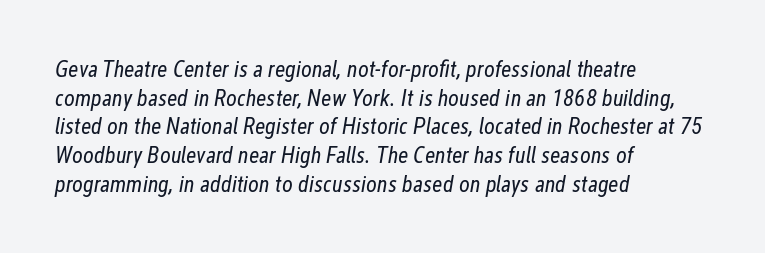
The image shows 23 px text type, italic (leaning right); set left-aligned, normal line spacing (1.25x), normal letter spacing, not underlined.
